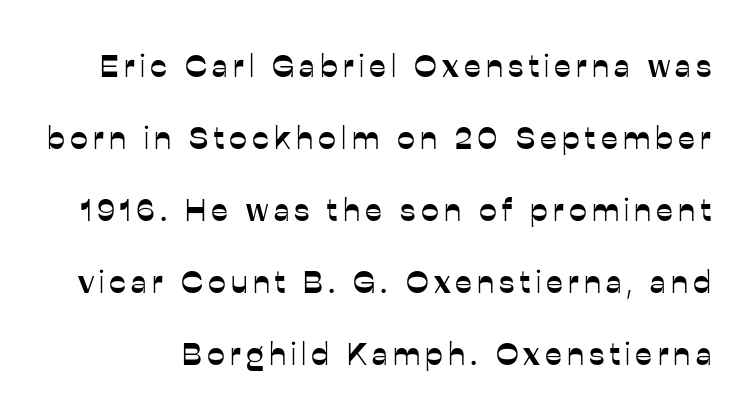
Q: Is the text italic (slanted)? A: No, it is upright.
Q: Is the typeface a serif or a sans-serif typeface? A: Sans-serif.
Q: Is the text underlined? A: No.
Q: Is the spacing between lines tight, normal or loose? A: Loose.
Q: Width (condensed, normal, or wide)? A: Normal.
Q: Stroke contrast? A: Low.
Q: x-height? A: Medium.
Q: Monospaced? A: No.
